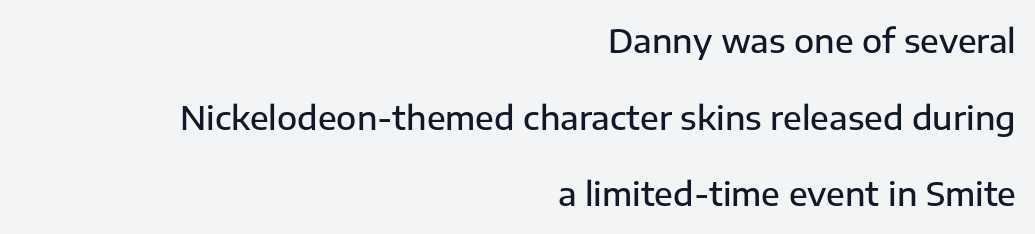
Q: Is the text bold? A: Semi-bold.
Q: Is the text italic (slanted)? A: No, it is upright.
Q: Is the typeface a serif or a sans-serif typeface? A: Sans-serif.
Q: Is the text underlined? A: No.
Q: How is the paragraph aligned? A: Right-aligned.
Q: Is the spacing between letters normal or unusually wide? A: Normal.
Q: Is the spacing between lines tight, normal or loose? A: Loose.
Q: Width (condensed, normal, or wide)? A: Normal.
Q: Stroke contrast? A: Low.
Q: x-height? A: Medium.
Q: Monospaced? A: No.
